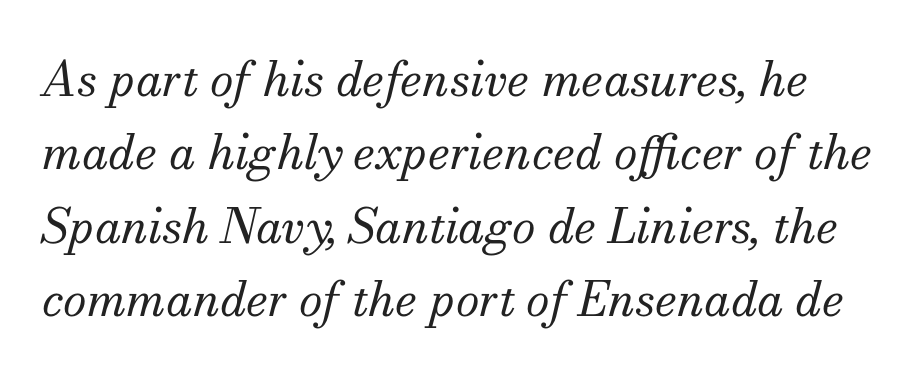
Stem width sits at or under what a default text font uses. The letters advance in unequal steps, a hallmark of proportional type. The face used here is seriffed, in the tradition of book romans. Every character sits at an angle, as italics do. The line-height multiplier appears to be the usual default.
